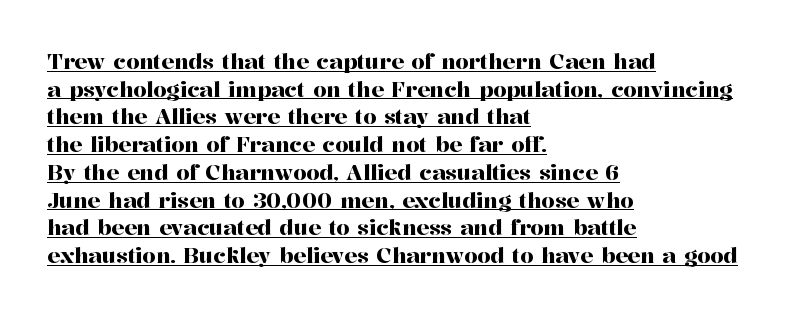
The gaps between neighbouring characters are ordinary and unremarkable. Posture: upright roman. Leading matches the norm, producing a regular column. A classic flush-left, rag-right setting is used for this passage.
